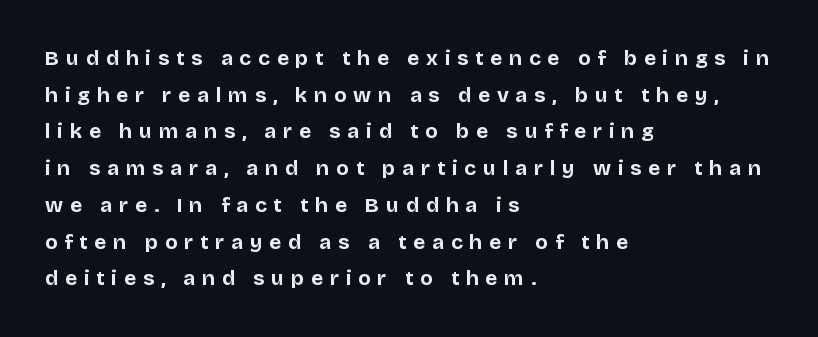
Posture: straight, roman, zero tilt. One-word summary of the alignment: left. Nobody drew a line under any word here. This is heavy type, rendered in bold.
